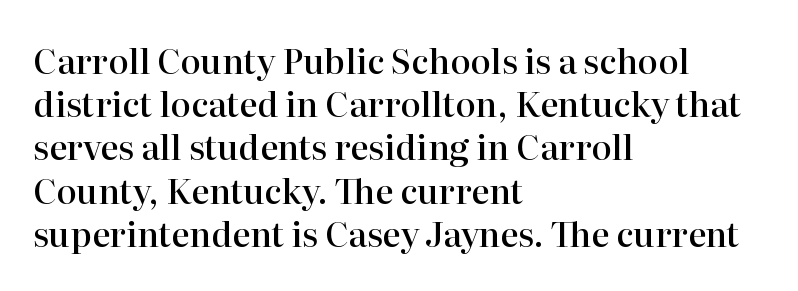
Q: Is the text bold? A: Semi-bold.
Q: Is the text italic (slanted)? A: No, it is upright.
Q: Is the typeface a serif or a sans-serif typeface? A: Serif.
Q: Is the text underlined? A: No.
Q: How is the paragraph aligned? A: Left-aligned.
Q: Is the spacing between letters normal or unusually wide? A: Normal.
Q: Is the spacing between lines tight, normal or loose? A: Normal.
Q: Width (condensed, normal, or wide)? A: Normal.
Q: Stroke contrast? A: High.
Q: x-height? A: Medium.
Q: Monospaced? A: No.
